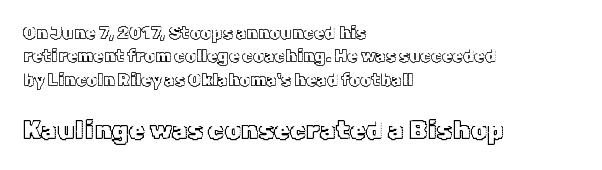
Lines of text with bare space underneath. All the whitespace from short lines collects on the right. A student would notice the bottom passage is typeset larger than what precedes it. This sample uses plain, unmodified letter spacing. Posture: upright roman.
